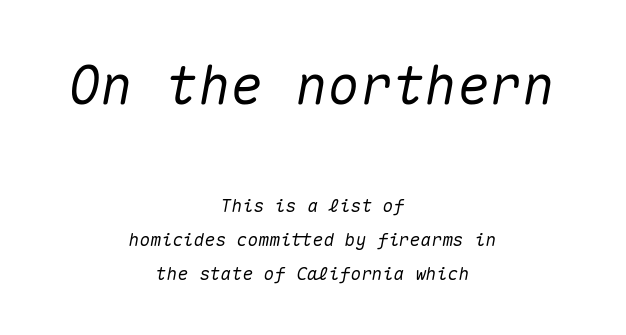
Large over small — that's the arrangement of the two blocks here. Is this a fixed-width face? Yes — each glyph sits in an identical cell. Italic? Definitely — the glyphs are oblique. Anything drawn beneath the words? Only blank space. Typeset on center — no edge is straight.
